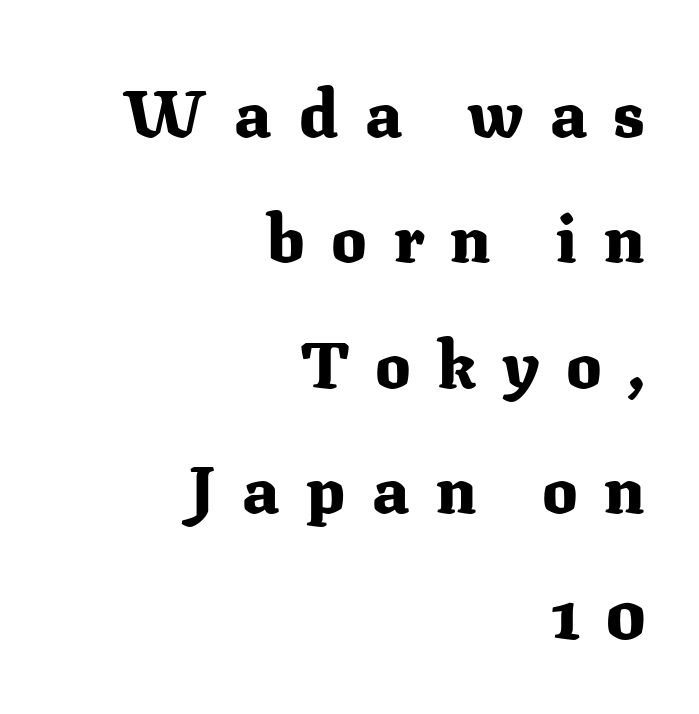
The image shows 66 px heavy serif type, upright; set right-aligned, loose line spacing (1.9x), unusually wide letter spacing (+0.4 em), not underlined; medium stroke contrast and a medium x-height.
